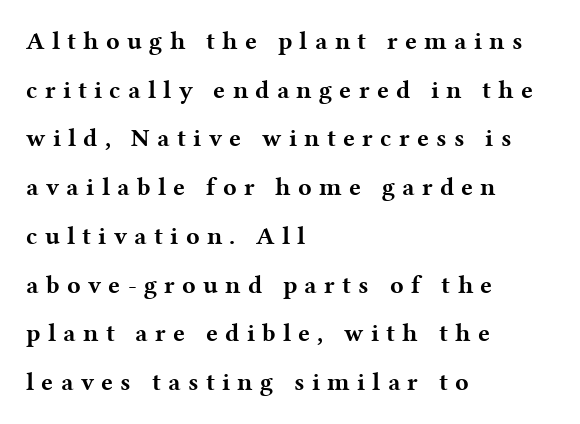
{"italic": "no", "bold": "yes", "underline": "no", "align": "left", "line_spacing": "loose", "line_spacing_ratio": 1.95, "letter_spacing": "wide", "letter_spacing_em": 0.29, "glyph_px": 25}
